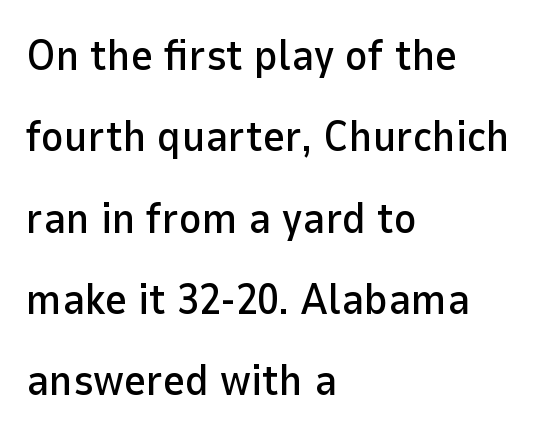
The image shows 43 px sans-serif type, upright; set left-aligned, line spacing 1.89x, normal letter spacing, not underlined; low stroke contrast and a medium x-height.
